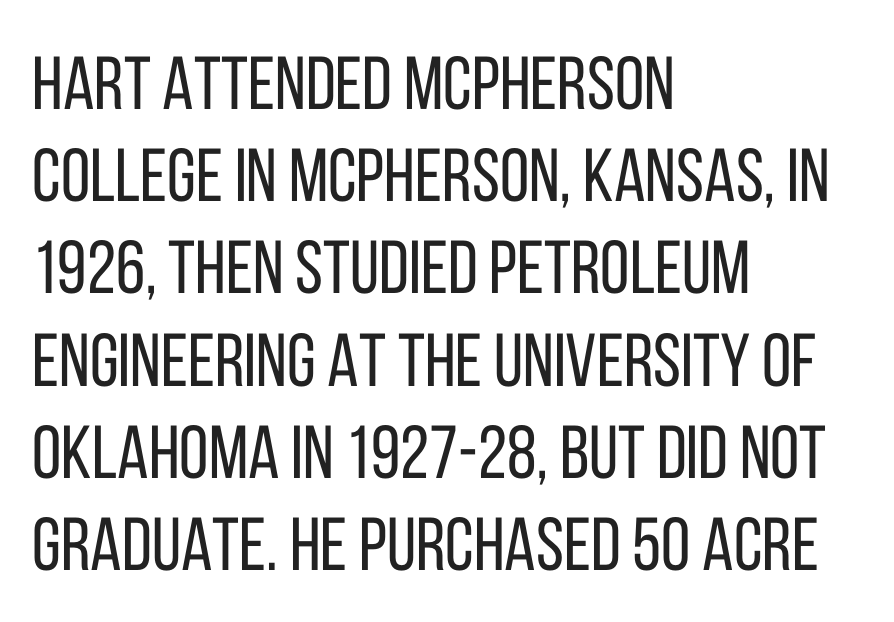
Q: Is the text bold? A: No.
Q: Is the text italic (slanted)? A: No, it is upright.
Q: Is the typeface a serif or a sans-serif typeface? A: Sans-serif.
Q: Is the text underlined? A: No.
Q: How is the paragraph aligned? A: Left-aligned.
Q: Is the spacing between letters normal or unusually wide? A: Normal.
Q: Width (condensed, normal, or wide)? A: Condensed.
Q: Stroke contrast? A: Low.
Q: x-height? A: Large.
Q: Monospaced? A: No.
